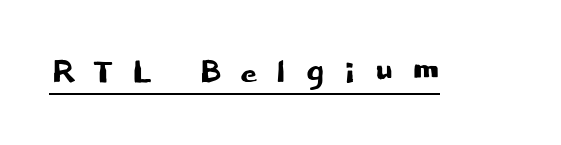
The image shows 46 px sans-serif type, upright; set unusually wide letter spacing (+0.35 em), underlined; low stroke contrast and a large x-height.
